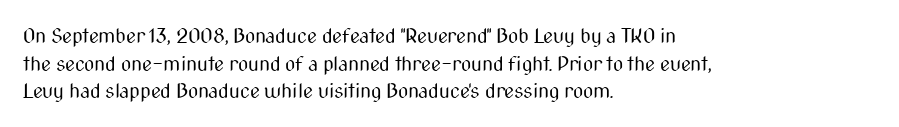
{"italic": "no", "bold": "no", "underline": "no", "align": "left", "line_spacing": "normal", "line_spacing_ratio": 1.38, "letter_spacing": "normal", "letter_spacing_em": 0.0, "glyph_px": 20}
